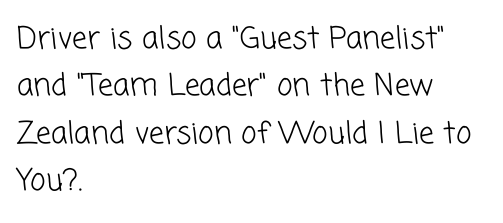
{"serif": "no", "bold": "no", "weight": "light", "width": "normal", "stroke_contrast": "low", "x_height": "medium", "monospaced": "no", "underline": "no", "align": "left", "line_spacing": "normal", "line_spacing_ratio": 1.58, "letter_spacing": "normal", "letter_spacing_em": 0.0, "glyph_px": 30}
